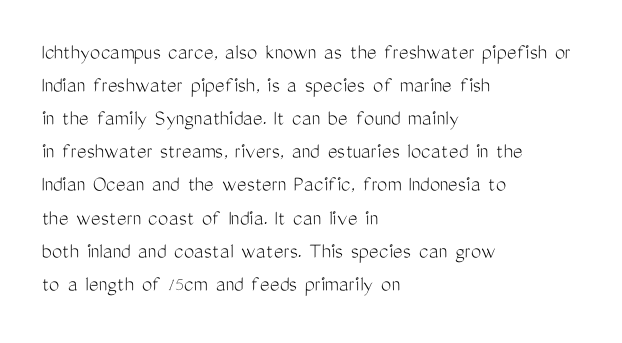
Does extra space separate the letters? No, they use regular spacing. The rendering anchors every line to the left-hand side. The axis of the letterforms is exactly vertical. These lines sit exactly where default settings would place them. Ink coverage per letter is moderate at most. Bare-footed words on every line.
